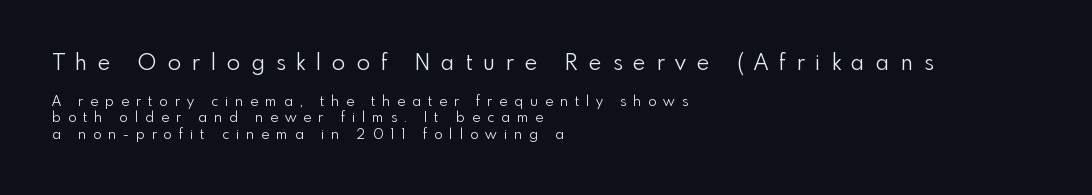
The zone under the glyphs is completely vacant. The letterforms sit at book weight or below. Every character sits straight up, as roman type does. Note: larger setting up top, smaller setting below.
